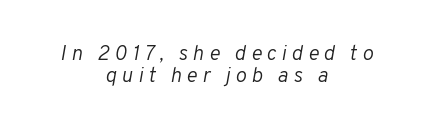
What stands out about the letter spacing? Its width — letters are far apart. This sample trades vertical openness for compactness between lines. Descender tails drop into unmarked territory. Which margin do the lines hug? Neither — every line sits in the middle. The letters look calm and open, with moderate or lighter stems. The whole block is typeset with a tilt.
